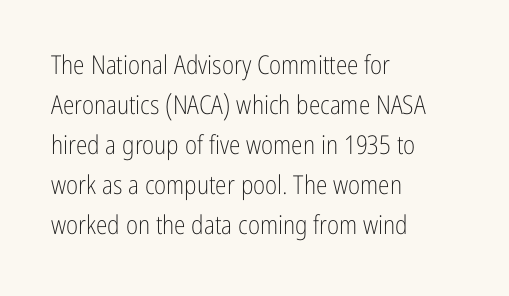
Q: Is the text bold? A: No.
Q: Is the text italic (slanted)? A: No, it is upright.
Q: Is the text underlined? A: No.
Q: How is the paragraph aligned? A: Left-aligned.
Q: Is the spacing between letters normal or unusually wide? A: Normal.
Q: Is the spacing between lines tight, normal or loose? A: Normal.
